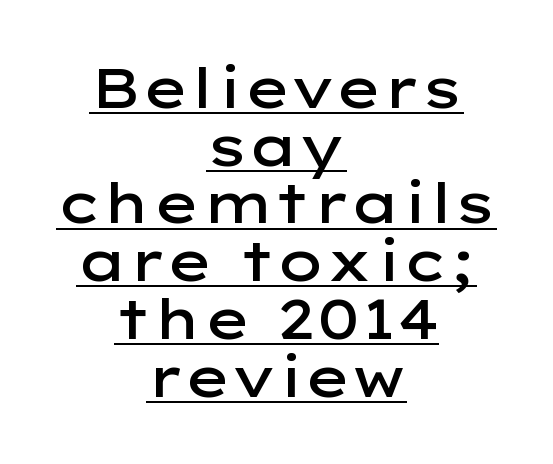
{"serif": "no", "italic": "no", "bold": "semi", "weight": "semibold", "width": "wide", "stroke_contrast": "low", "x_height": "medium", "monospaced": "no", "underline": "yes", "align": "center", "line_spacing": "tight", "line_spacing_ratio": 1.05, "letter_spacing": "normal", "letter_spacing_em": 0.0, "glyph_px": 55}
